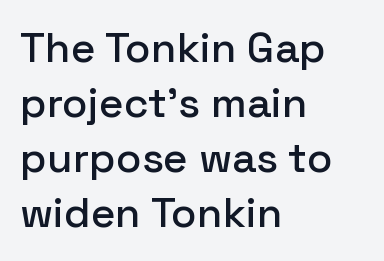
The image shows 42 px sans-serif type, upright; set left-aligned, normal line spacing (1.31x), normal letter spacing, not underlined; low stroke contrast and a medium x-height.
